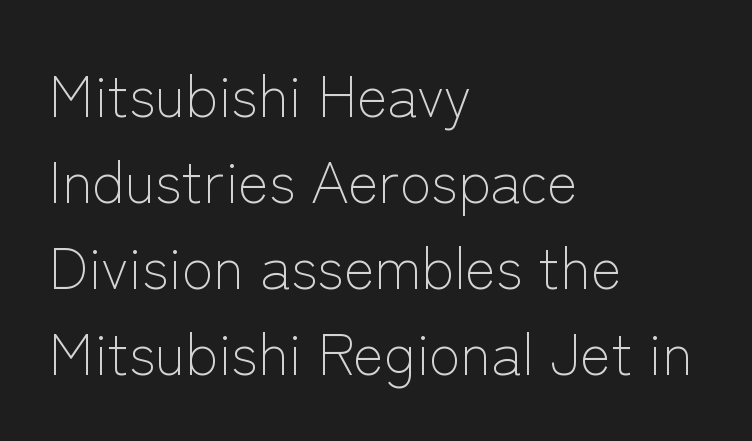
The font family rendered here belongs to the sans-serif group. Words appear dense and cohesive because spacing is normal. This sample uses an upright cut, with every glyph sitting square on the baseline. The letterforms sit at book weight or below. Each row of text sits above clean, open space.
